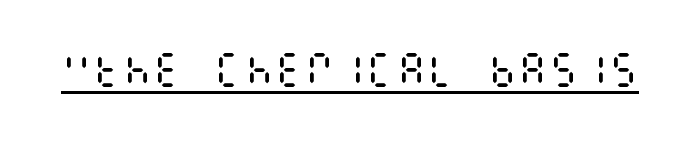
{"italic": "no", "bold": "no", "weight": "regular", "width": "condensed", "stroke_contrast": "medium", "x_height": "large", "underline": "yes", "letter_spacing": "normal", "letter_spacing_em": 0.0, "glyph_px": 38}
